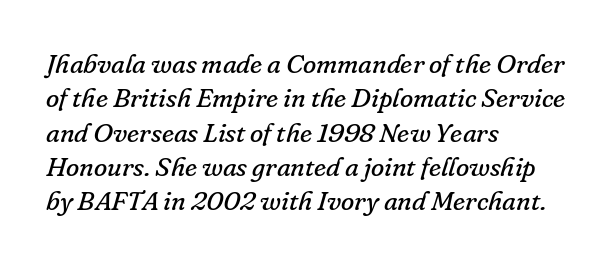
Q: Is the text bold? A: No.
Q: Is the text italic (slanted)? A: Yes, it leans right by about 16 degrees.
Q: Is the text underlined? A: No.
Q: How is the paragraph aligned? A: Left-aligned.
Q: Is the spacing between letters normal or unusually wide? A: Normal.
Q: Is the spacing between lines tight, normal or loose? A: Normal.
